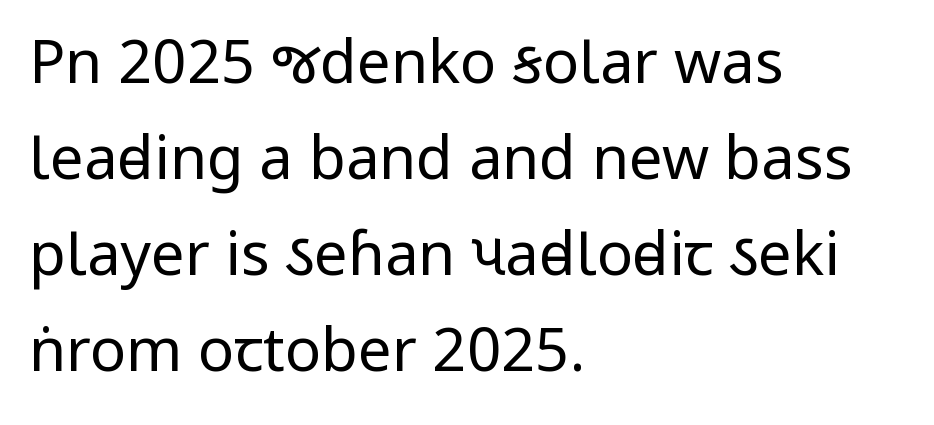
Q: Is the text bold? A: No.
Q: Is the text italic (slanted)? A: No, it is upright.
Q: Is the typeface a serif or a sans-serif typeface? A: Sans-serif.
Q: Is the text underlined? A: No.
Q: How is the paragraph aligned? A: Left-aligned.
Q: Is the spacing between letters normal or unusually wide? A: Normal.
Q: Is the spacing between lines tight, normal or loose? A: Normal.
Q: Width (condensed, normal, or wide)? A: Condensed.
Q: Stroke contrast? A: Low.
Q: x-height? A: Large.
Q: Monospaced? A: No.
